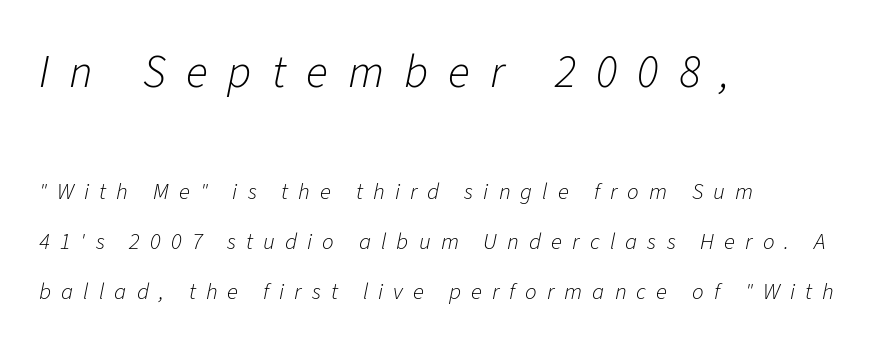
The image shows 46 px light type, italic (leaning right); set left-aligned, loose line spacing (2.16x), unusually wide letter spacing (+0.44 em), not underlined; the first (top) block is 2.0x larger; low stroke contrast and a medium x-height.
